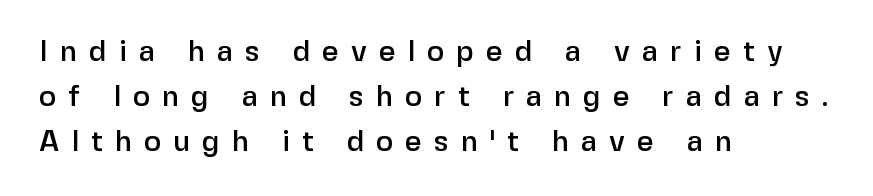
Q: Is the text italic (slanted)? A: No, it is upright.
Q: Is the typeface a serif or a sans-serif typeface? A: Sans-serif.
Q: Is the text underlined? A: No.
Q: How is the paragraph aligned? A: Left-aligned.
Q: Is the spacing between letters normal or unusually wide? A: Unusually wide.
Q: Is the spacing between lines tight, normal or loose? A: Normal.
Q: Width (condensed, normal, or wide)? A: Normal.
Q: Stroke contrast? A: Low.
Q: x-height? A: Medium.
Q: Monospaced? A: No.
